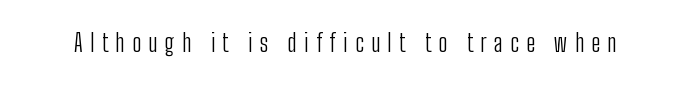
{"italic": "no", "bold": "no", "underline": "no", "letter_spacing": "wide", "letter_spacing_em": 0.31, "glyph_px": 24}
